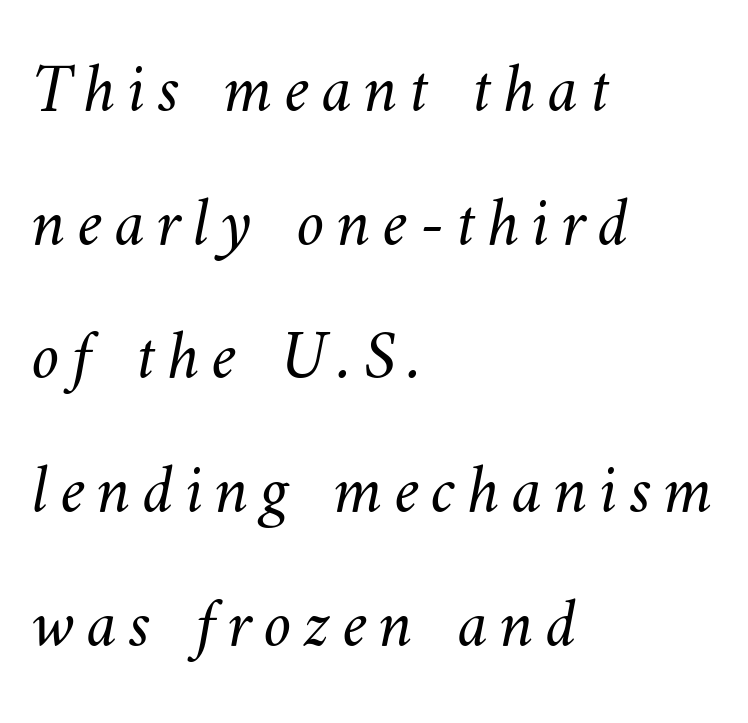
Weight: regular or lighter. These lines are rendered in a variable-pitch font. Underlining? Definitely not there. If you measured baseline to baseline, you'd find a long distance. Alignment: flush left.
